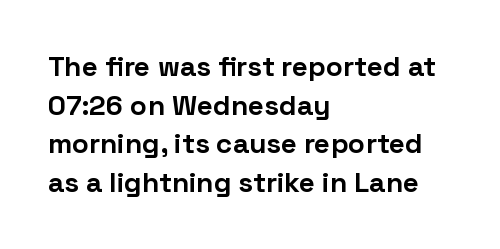
The image shows 28 px bold sans-serif type, upright; set left-aligned, normal line spacing (1.38x), normal letter spacing, not underlined; low stroke contrast and a medium x-height.
